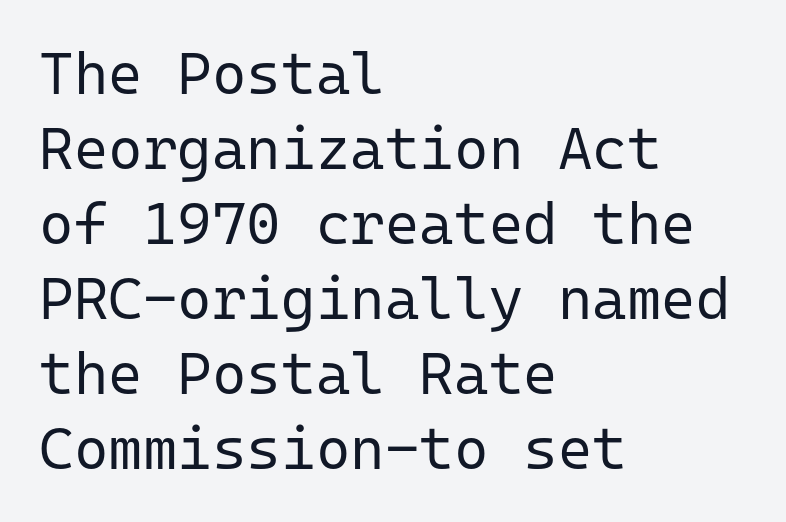
Q: Is the text bold? A: No.
Q: Is the text italic (slanted)? A: No, it is upright.
Q: Is the typeface a serif or a sans-serif typeface? A: Sans-serif.
Q: Is the text underlined? A: No.
Q: How is the paragraph aligned? A: Left-aligned.
Q: Is the spacing between letters normal or unusually wide? A: Normal.
Q: Is the spacing between lines tight, normal or loose? A: Normal.
Q: Width (condensed, normal, or wide)? A: Normal.
Q: Stroke contrast? A: Low.
Q: x-height? A: Medium.
Q: Monospaced? A: Yes.
